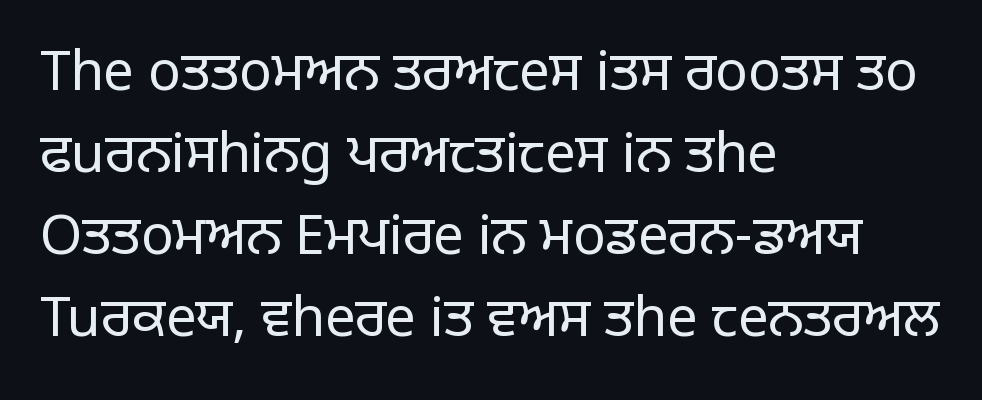
{"serif": "no", "italic": "no", "bold": "no", "weight": "regular", "width": "normal", "stroke_contrast": "low", "x_height": "large", "monospaced": "no", "underline": "no", "align": "left", "line_spacing": "normal", "line_spacing_ratio": 1.52, "letter_spacing": "normal", "letter_spacing_em": 0.0, "glyph_px": 54}
